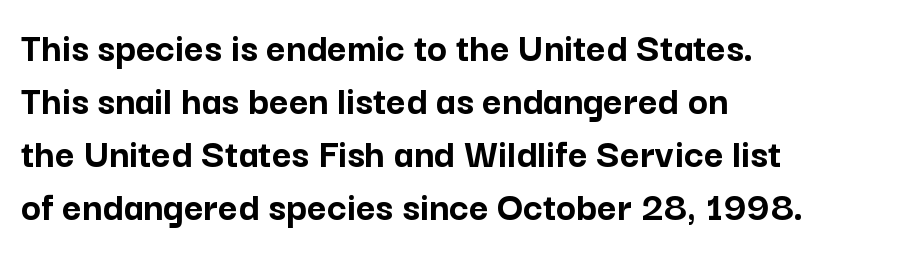
{"serif": "no", "italic": "no", "bold": "yes", "weight": "semibold", "width": "normal", "stroke_contrast": "low", "x_height": "medium", "monospaced": "no", "underline": "no", "align": "left", "line_spacing": "normal", "line_spacing_ratio": 1.26, "letter_spacing": "normal", "letter_spacing_em": 0.0, "glyph_px": 42}
